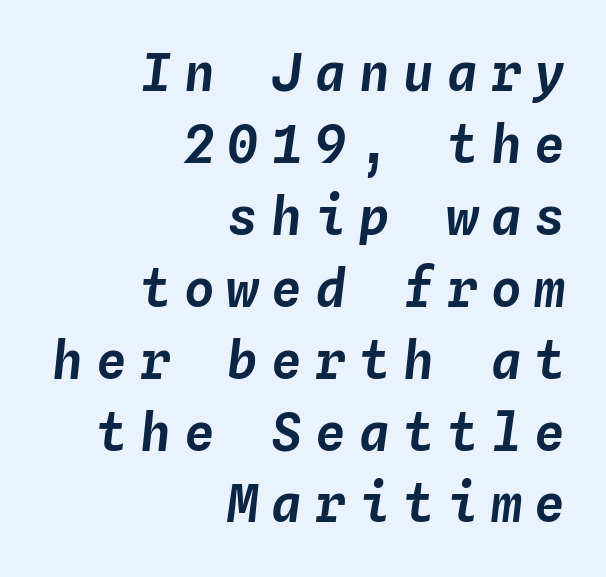
The image shows 51 px text type, italic (leaning right), monospaced; set right-aligned, normal line spacing (1.41x), unusually wide letter spacing (+0.26 em), not underlined; low stroke contrast and a medium x-height.
